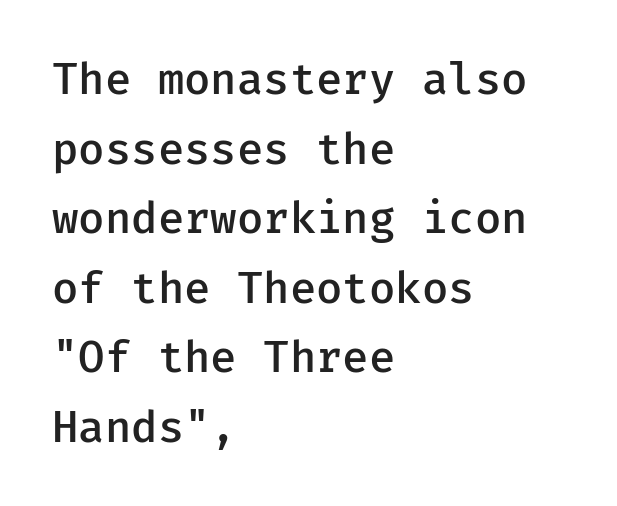
{"serif": "no", "italic": "no", "bold": "semi", "weight": "semibold", "width": "normal", "stroke_contrast": "low", "x_height": "medium", "underline": "no", "align": "left", "line_spacing": "normal", "line_spacing_ratio": 1.58, "letter_spacing": "normal", "letter_spacing_em": 0.0, "glyph_px": 44}
